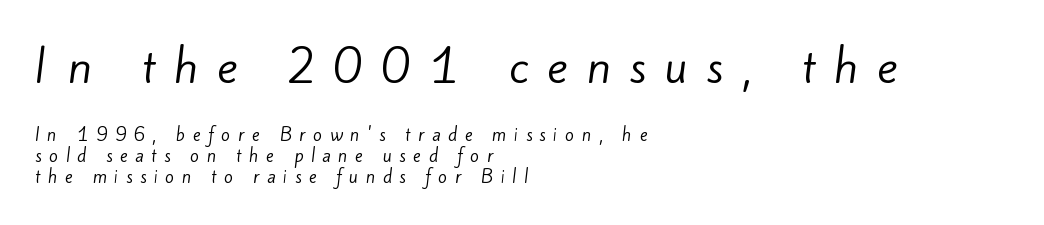
Q: Is the text bold? A: No.
Q: Is the typeface a serif or a sans-serif typeface? A: Sans-serif.
Q: Is the text underlined? A: No.
Q: How is the paragraph aligned? A: Left-aligned.
Q: Is the spacing between letters normal or unusually wide? A: Unusually wide.
Q: Which block of text is set in a larger size, the first (top) or the second (bottom)? A: The first (top) one.
Q: Width (condensed, normal, or wide)? A: Normal.
Q: Stroke contrast? A: Low.
Q: x-height? A: Small.
Q: Monospaced? A: No.
